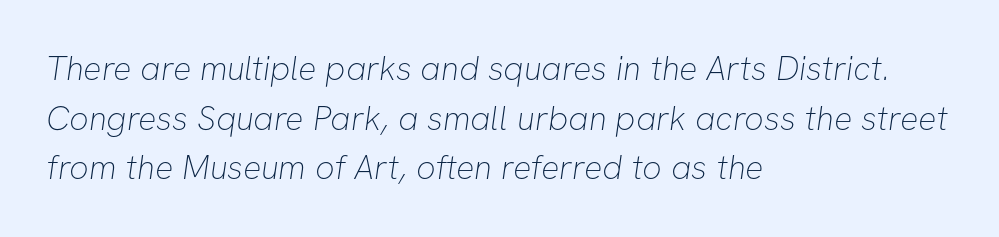
Looks like regular typesetting: each glyph gets only the width it needs. Every row of glyphs begins at an identical x-position on the left. Type style note: lacks serifs. The rendering keeps characters at their native spacing.
